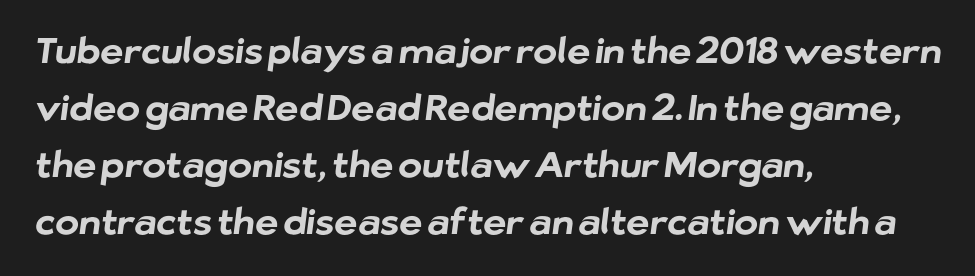
{"serif": "no", "bold": "yes", "weight": "bold", "width": "normal", "stroke_contrast": "low", "x_height": "medium", "monospaced": "no", "underline": "no", "align": "left", "line_spacing": "normal", "line_spacing_ratio": 1.58, "letter_spacing": "normal", "letter_spacing_em": 0.0, "glyph_px": 36}
